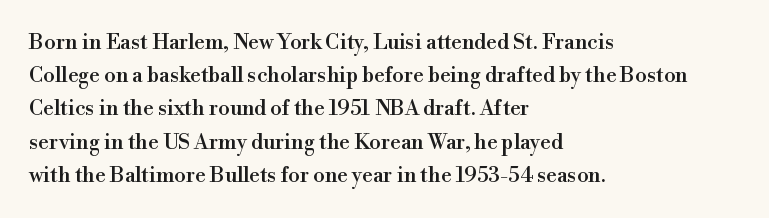
{"italic": "no", "underline": "no", "align": "left", "line_spacing": "normal", "line_spacing_ratio": 1.58, "letter_spacing": "normal", "letter_spacing_em": 0.0, "glyph_px": 21}
